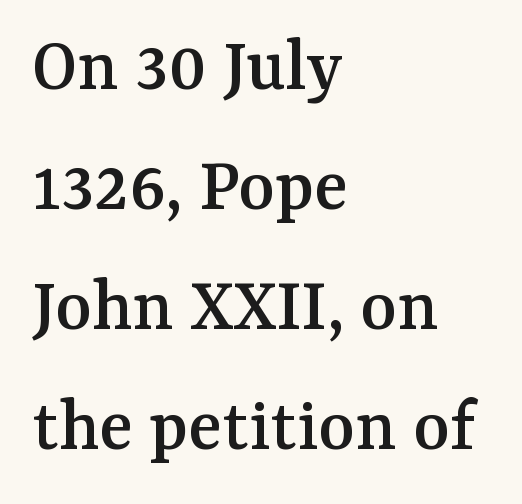
{"serif": "yes", "italic": "no", "width": "normal", "stroke_contrast": "medium", "x_height": "medium", "monospaced": "no", "underline": "no", "align": "left", "line_spacing": "normal", "line_spacing_ratio": 1.54, "letter_spacing": "normal", "letter_spacing_em": 0.0, "glyph_px": 78}
